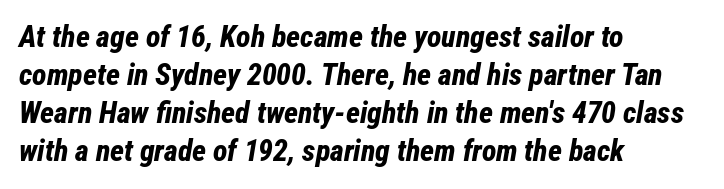
The image shows 30 px bold, condensed type, italic (leaning right); set left-aligned, normal line spacing (1.27x), normal letter spacing, not underlined; low stroke contrast and a medium x-height.
